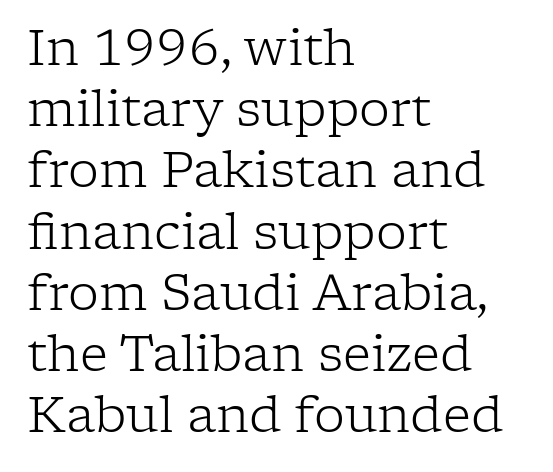
This rendering employs a face with finishing strokes, i.e., a serif. Each row of text sits above clean, open space. Whoever set this chose a conventional vertical rhythm. Is there any slant? The stems are plumb. The cut favours lightness, reaching ordinary text weight at its darkest. Every row of glyphs begins at an identical x-position on the left.
